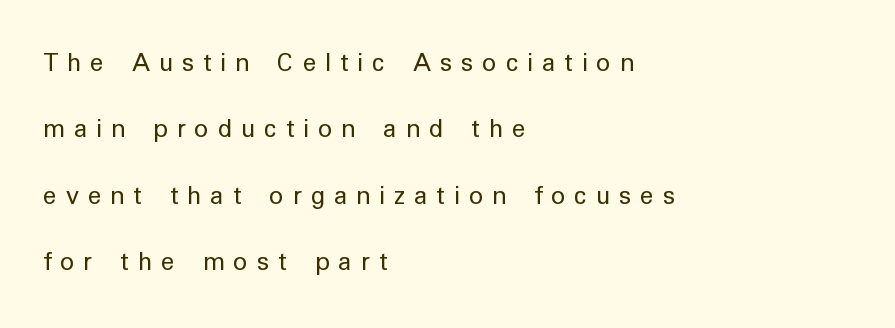
{"serif": "no", "italic": "no", "bold": "no", "weight": "regular", "width": "normal", "stroke_contrast": "low", "x_height": "medium", "monospaced": "no", "underline": "no", "align": "left", "line_spacing": "loose", "line_spacing_ratio": 2.37, "letter_spacing": "wide", "letter_spacing_em": 0.32, "glyph_px": 28}
